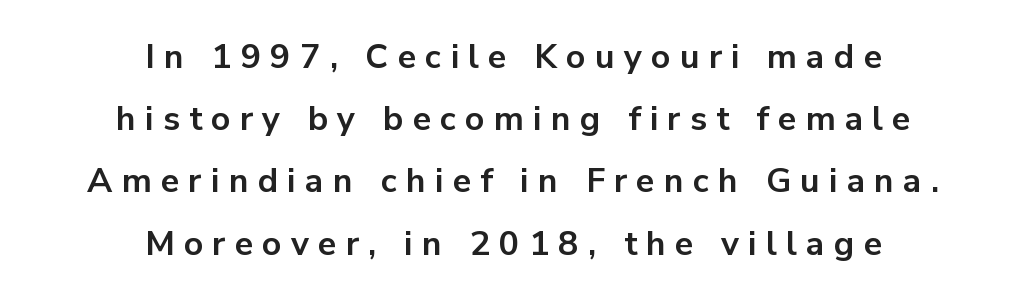
In terms of letterspacing, this is a distinctly airy, spread setting. Spacing verdict: proportional, widths tailored to each character. As a designer I'd log this as weight 700, bold. The characters display no serif detailing; their extremities are plain.
